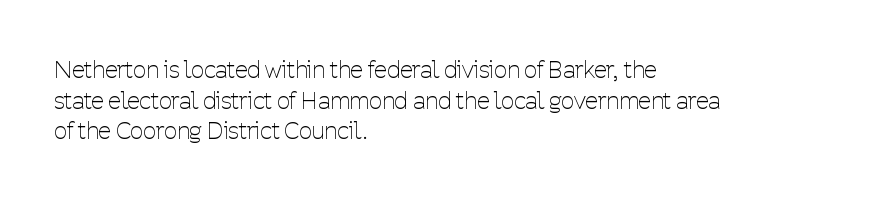
The image shows 23 px text type, upright; set left-aligned, normal line spacing (1.33x), normal letter spacing, not underlined.
